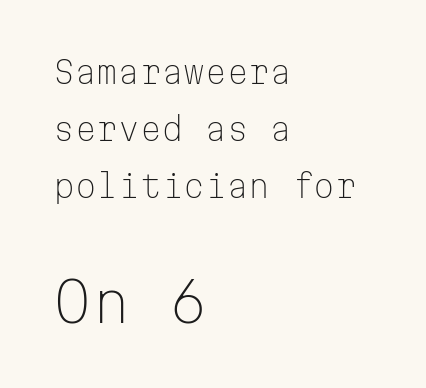
The image shows 55 px light sans-serif type, upright, monospaced; set left-aligned, line spacing 1.84x, normal letter spacing, not underlined; the second (bottom) block is 1.77x larger; low stroke contrast and a medium x-height.
